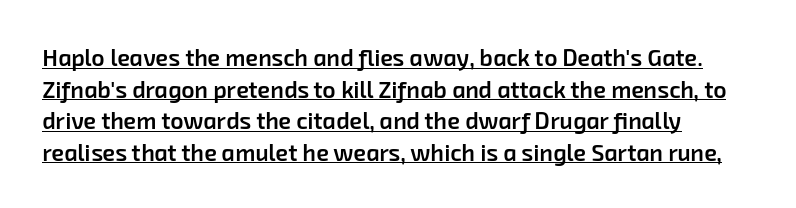
{"bold": "semi", "underline": "yes", "align": "left", "line_spacing": "normal", "line_spacing_ratio": 1.37, "letter_spacing": "normal", "letter_spacing_em": 0.0, "glyph_px": 23}
